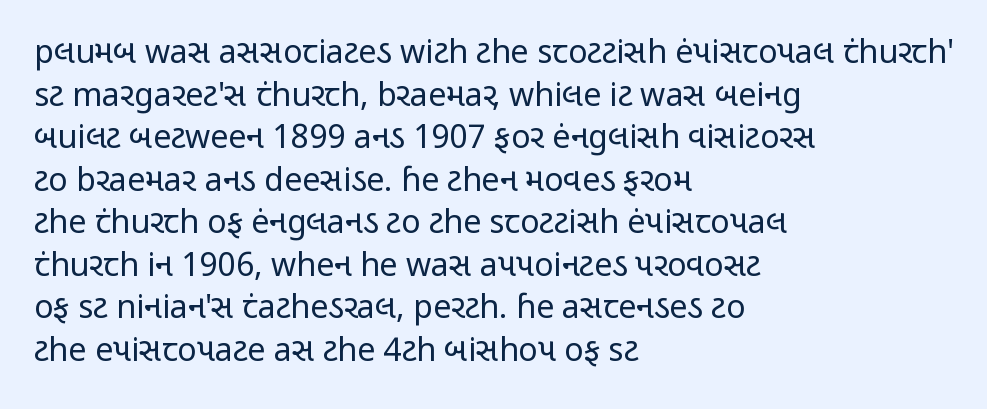
The face looks like a standard text weight, possibly lighter. Check under the words: just untouched page. Nobody touched the tracking dial on this one. Summary of vertical rhythm: regular, with standard interline spacing.
